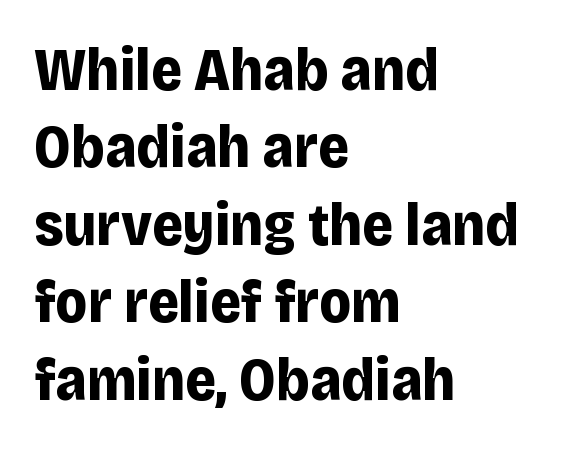
Q: Is the text bold? A: Yes.
Q: Is the text italic (slanted)? A: No, it is upright.
Q: Is the typeface a serif or a sans-serif typeface? A: Sans-serif.
Q: Is the text underlined? A: No.
Q: How is the paragraph aligned? A: Left-aligned.
Q: Is the spacing between letters normal or unusually wide? A: Normal.
Q: Is the spacing between lines tight, normal or loose? A: Normal.
Q: Width (condensed, normal, or wide)? A: Normal.
Q: Stroke contrast? A: Low.
Q: x-height? A: Large.
Q: Monospaced? A: No.
